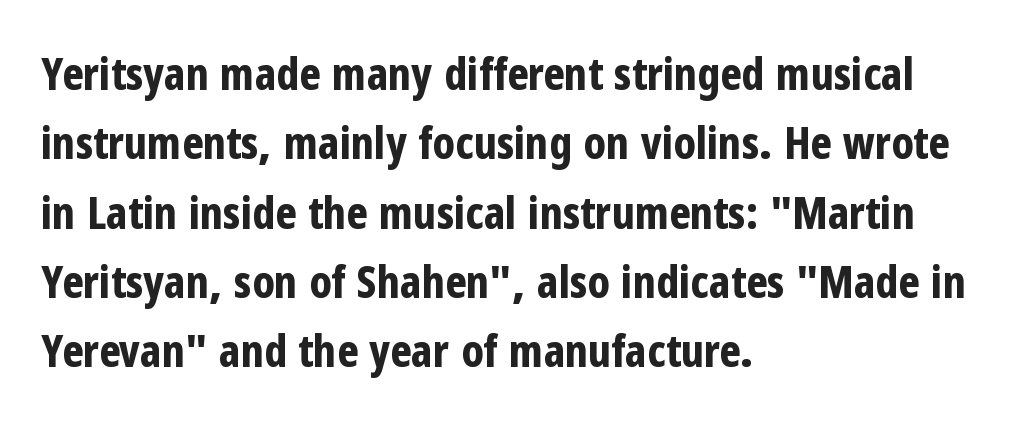
Q: Is the text bold? A: Yes.
Q: Is the text italic (slanted)? A: No, it is upright.
Q: Is the typeface a serif or a sans-serif typeface? A: Sans-serif.
Q: Is the text underlined? A: No.
Q: How is the paragraph aligned? A: Left-aligned.
Q: Is the spacing between letters normal or unusually wide? A: Normal.
Q: Is the spacing between lines tight, normal or loose? A: Normal.
Q: Width (condensed, normal, or wide)? A: Condensed.
Q: Stroke contrast? A: Low.
Q: x-height? A: Medium.
Q: Monospaced? A: No.
